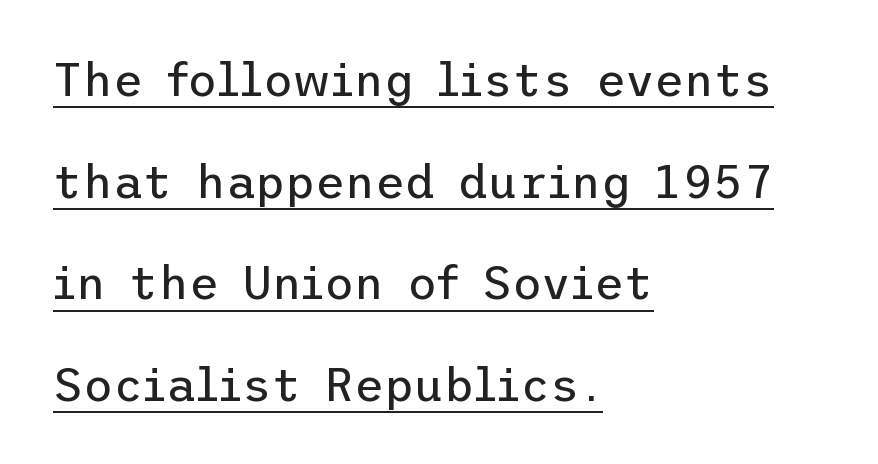
The typesetting does not lean heavy: it is not bold. Line spacing here is loose. Line starts are locked; line ends wander. A typesetter would mark this as roman, not italic. Emphasis is given by a line drawn under the lettering.
